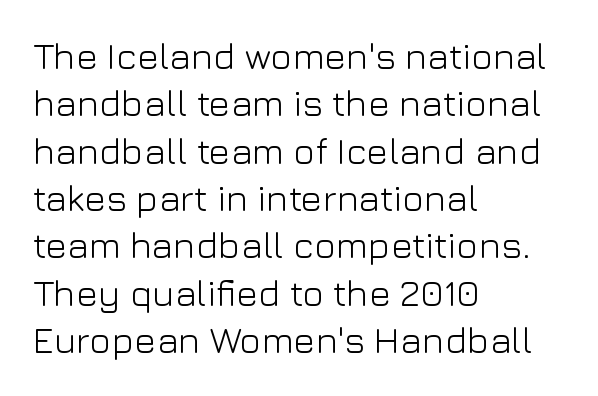
{"serif": "no", "italic": "no", "bold": "no", "weight": "light", "width": "normal", "stroke_contrast": "low", "x_height": "medium", "monospaced": "no", "underline": "no", "align": "left", "line_spacing": "normal", "line_spacing_ratio": 1.28, "letter_spacing": "normal", "letter_spacing_em": 0.0, "glyph_px": 37}
